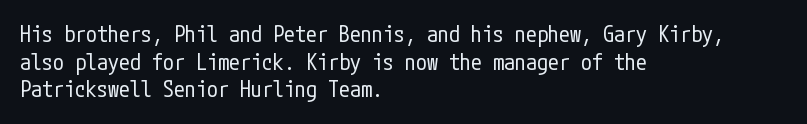
The image shows 22 px text type, upright; set left-aligned, normal line spacing (1.26x), normal letter spacing, not underlined.
